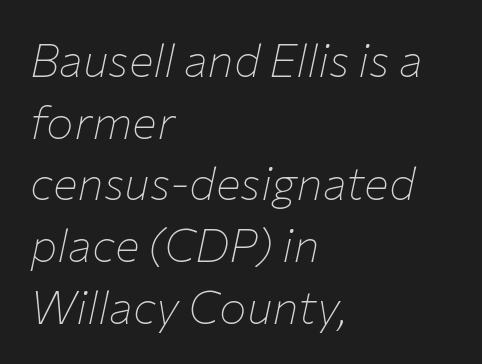
Q: Is the text bold? A: No.
Q: Is the text italic (slanted)? A: Yes, it leans right by about 12 degrees.
Q: Is the text underlined? A: No.
Q: How is the paragraph aligned? A: Left-aligned.
Q: Is the spacing between letters normal or unusually wide? A: Normal.
Q: Is the spacing between lines tight, normal or loose? A: Normal.
Q: Width (condensed, normal, or wide)? A: Normal.
Q: Stroke contrast? A: Low.
Q: x-height? A: Medium.
Q: Monospaced? A: No.
